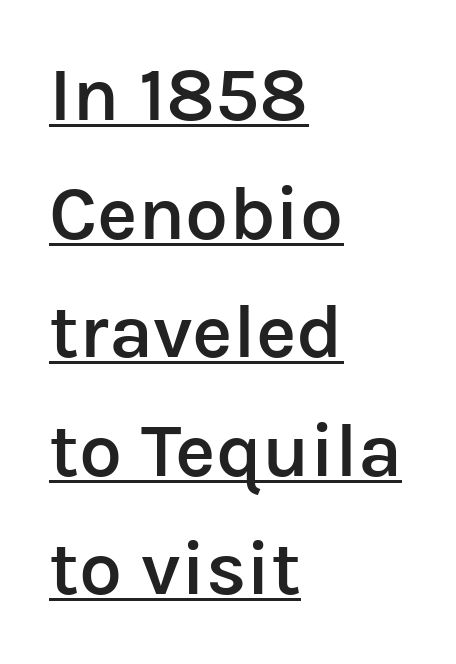
The image shows 77 px semibold sans-serif type, upright; set left-aligned, normal line spacing (1.54x), normal letter spacing, underlined; low stroke contrast and a medium x-height.
